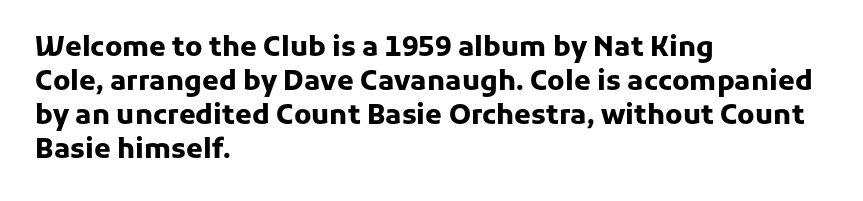
{"italic": "no", "bold": "yes", "underline": "no", "align": "left", "line_spacing": "normal", "line_spacing_ratio": 1.26, "letter_spacing": "normal", "letter_spacing_em": 0.0, "glyph_px": 27}
